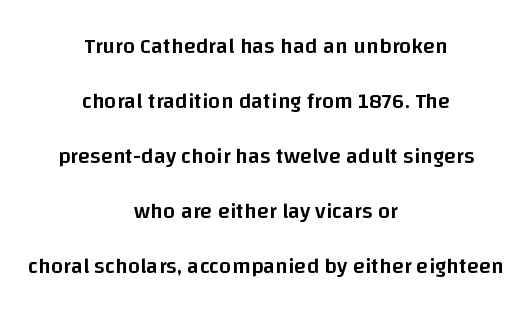
The image shows 22 px text type, upright; set centered, loose line spacing (2.5x), normal letter spacing, not underlined.
